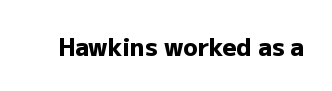
What stands out about the letter spacing? Nothing — it is the standard amount. Upright lettering throughout. Bold? Absolutely — the strokes are thick and heavy. The glyphs are unaccompanied by any horizontal stroke below them.
